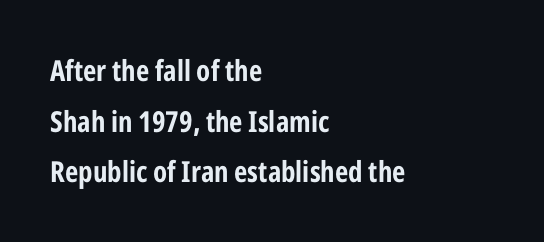
{"serif": "no", "italic": "no", "bold": "yes", "weight": "bold", "width": "condensed", "stroke_contrast": "low", "x_height": "medium", "monospaced": "no", "underline": "no", "align": "left", "line_spacing_ratio": 1.75, "letter_spacing": "normal", "letter_spacing_em": 0.0, "glyph_px": 29}
